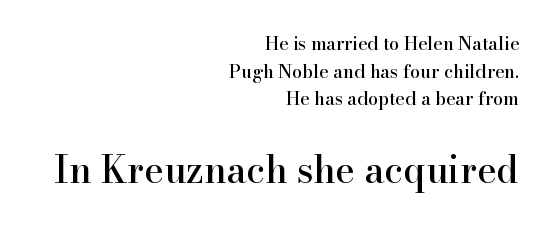
The image shows 37 px serif type, upright; set right-aligned, normal line spacing (1.53x), normal letter spacing, not underlined; the second (bottom) block is 2.06x larger; high stroke contrast and a small x-height.
